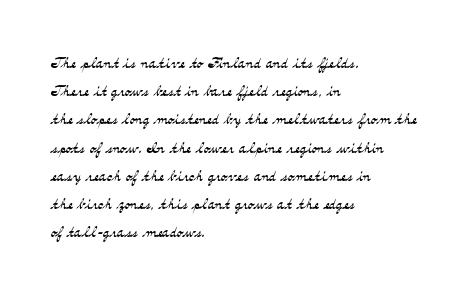
Nobody drew a line under any word here. The lines sit at an ordinary, default distance from one another. Summary of weight: not heavy and not bold.
